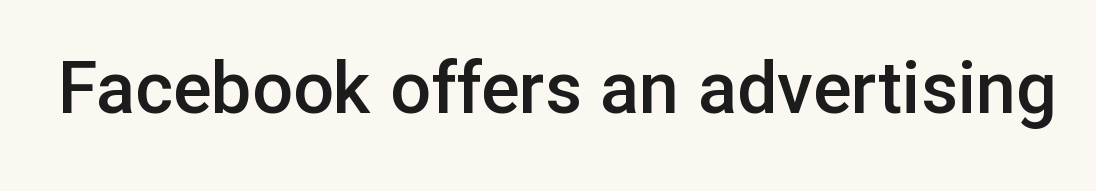
The lettering holds an erect, upright posture throughout. Check under the words: just untouched page. Observe the absence of serifs on each vertical stroke in this sample. Firm but not heavy-handed strokes: this text is semibold. Observe the ordinary spacing: letters are neighbours, not strangers. Each letter keeps its own natural width here, so spacing adapts to shape.
